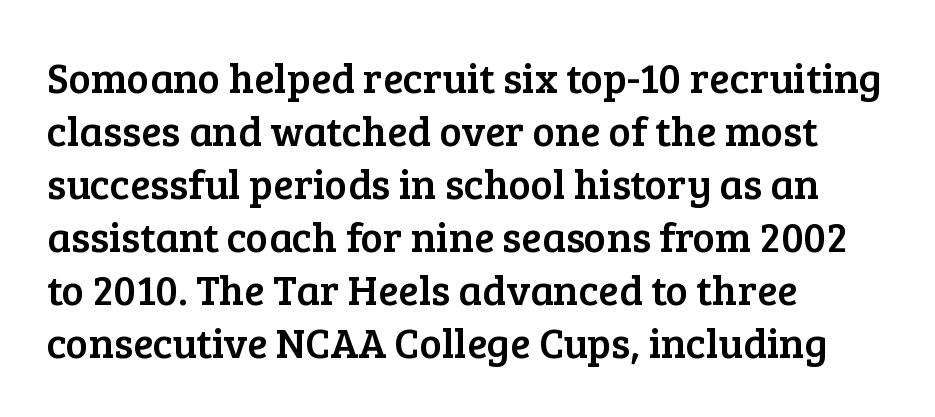
The image shows 42 px serif type, upright; set left-aligned, normal line spacing (1.26x), normal letter spacing, not underlined; low stroke contrast and a medium x-height.
